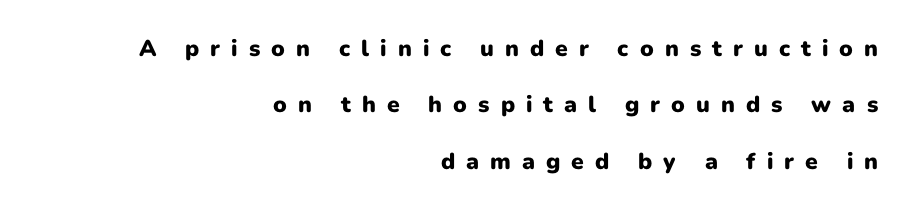
Students, this is bold: see how much ink each stroke carries. A great deal of white space separates one row of letters from the next. The baseline area is clear. Letter spacing: wide. A student would call this right alignment; a typographer would say flush right, rag left.
